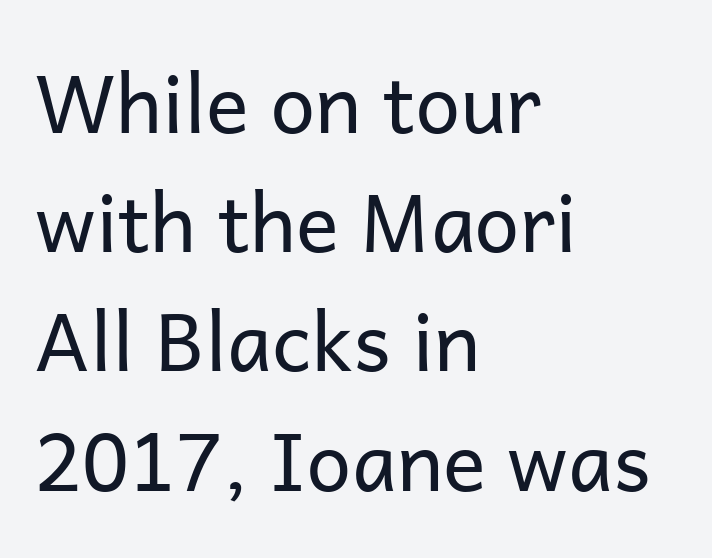
Rows of type keep a routine distance in the vertical direction. Plain, unruled lines of type. In terms of letterspacing, this is plain default setting. Visually the block forms a straight wall on the left and a jagged coastline on the right.
